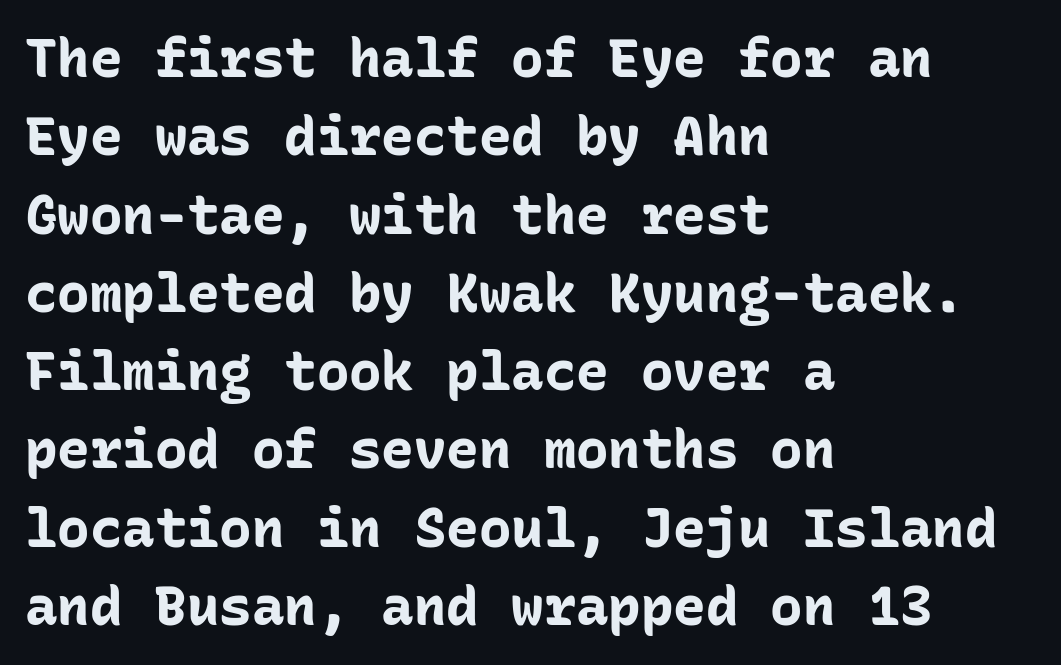
{"serif": "no", "italic": "no", "bold": "yes", "weight": "bold", "width": "normal", "stroke_contrast": "low", "x_height": "medium", "monospaced": "yes", "underline": "no", "align": "left", "line_spacing": "normal", "line_spacing_ratio": 1.45, "letter_spacing": "normal", "letter_spacing_em": 0.0, "glyph_px": 54}
